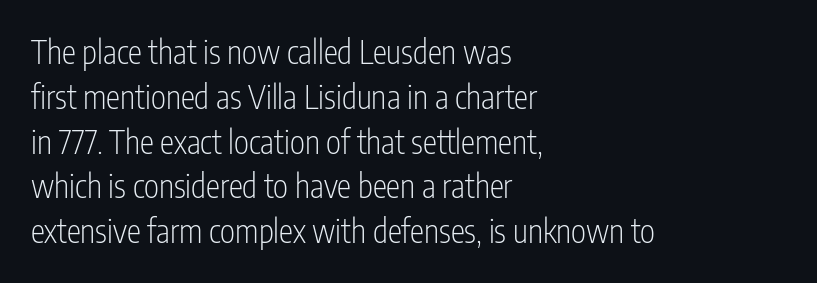
Q: Is the text bold? A: No.
Q: Is the text italic (slanted)? A: No, it is upright.
Q: Is the typeface a serif or a sans-serif typeface? A: Sans-serif.
Q: Is the text underlined? A: No.
Q: How is the paragraph aligned? A: Left-aligned.
Q: Is the spacing between letters normal or unusually wide? A: Normal.
Q: Is the spacing between lines tight, normal or loose? A: Normal.
Q: Width (condensed, normal, or wide)? A: Condensed.
Q: Stroke contrast? A: Low.
Q: x-height? A: Medium.
Q: Monospaced? A: No.
